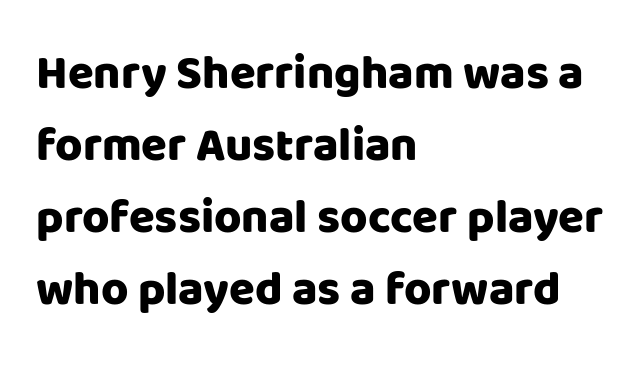
The image shows 47 px sans-serif type, upright; set left-aligned, normal line spacing (1.53x), normal letter spacing, not underlined; low stroke contrast and a large x-height.
